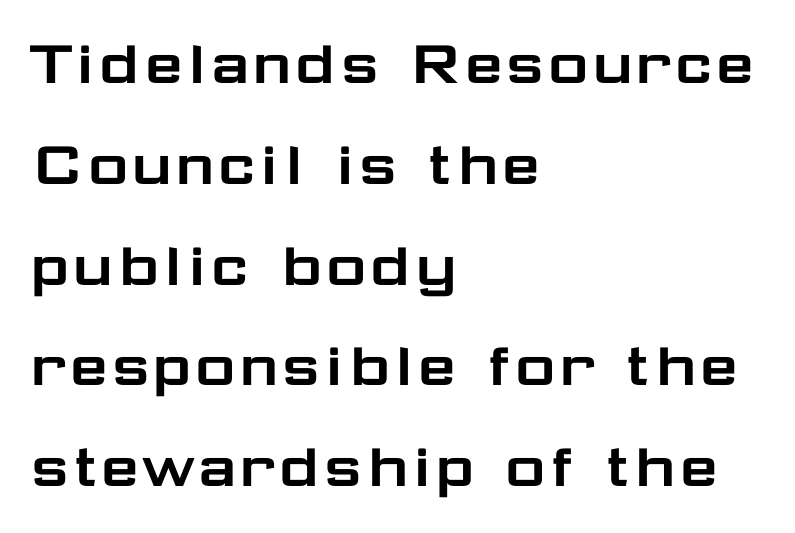
Classification — sans serif. The lines in this sample share a left origin and differ only in where they stop. Ascenders rise straight up at ninety degrees. Regular leading. The gaps between neighbouring characters are ordinary and unremarkable. Bare-footed words on every line.
